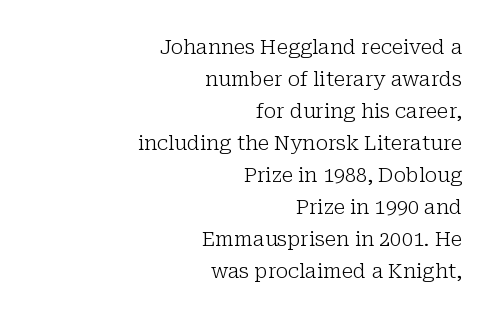
Q: Is the text bold? A: No.
Q: Is the text italic (slanted)? A: No, it is upright.
Q: Is the text underlined? A: No.
Q: How is the paragraph aligned? A: Right-aligned.
Q: Is the spacing between letters normal or unusually wide? A: Normal.
Q: Is the spacing between lines tight, normal or loose? A: Normal.
